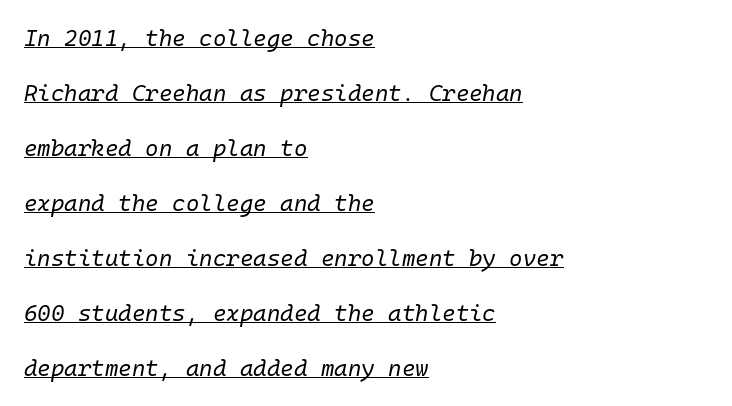
{"italic": "yes", "lean": "right", "slant_degrees": 10, "bold": "no", "underline": "yes", "align": "left", "line_spacing": "loose", "line_spacing_ratio": 2.39, "letter_spacing": "normal", "letter_spacing_em": 0.0, "glyph_px": 23}
